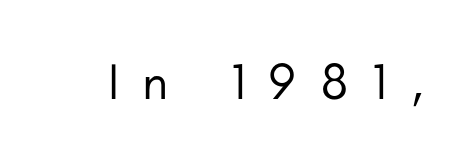
Q: Is the text bold? A: No.
Q: Is the text italic (slanted)? A: No, it is upright.
Q: Is the typeface a serif or a sans-serif typeface? A: Sans-serif.
Q: Is the text underlined? A: No.
Q: Is the spacing between letters normal or unusually wide? A: Unusually wide.
Q: Width (condensed, normal, or wide)? A: Normal.
Q: Stroke contrast? A: Low.
Q: x-height? A: Small.
Q: Monospaced? A: No.
